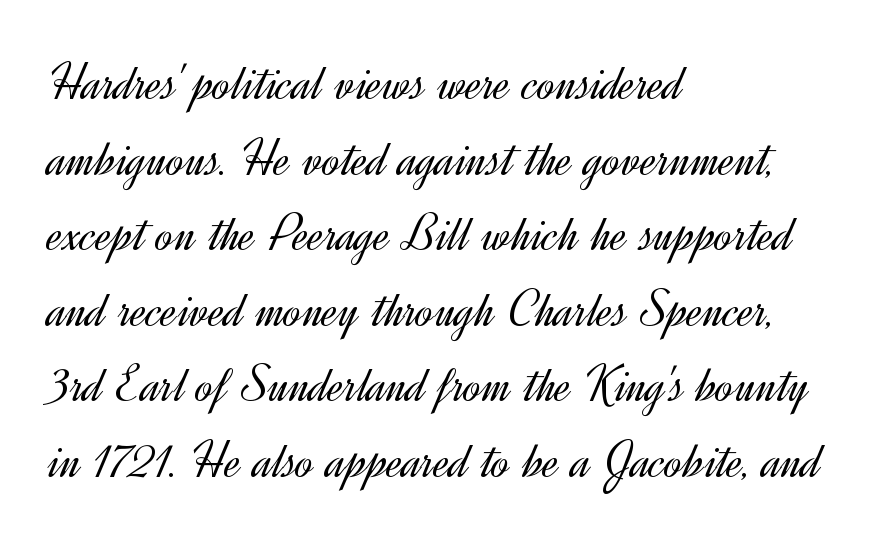
Line beginnings align vertically; line endings do not. The baseline area is clear. The strokes are not fattened; the text isn't bold. The passage shown stacks its lines at a standard gap.
